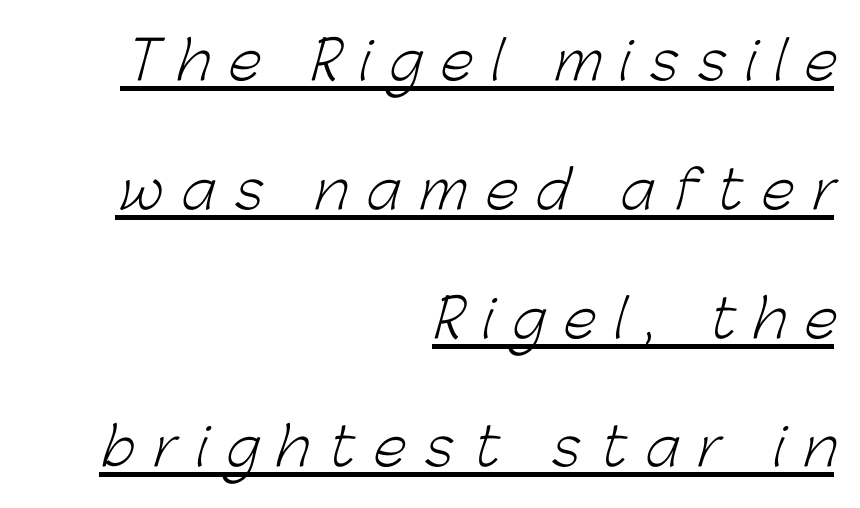
{"serif": "no", "bold": "no", "weight": "light", "width": "normal", "stroke_contrast": "low", "x_height": "medium", "monospaced": "no", "underline": "yes", "align": "right", "line_spacing": "loose", "line_spacing_ratio": 2.43, "letter_spacing": "wide", "letter_spacing_em": 0.36, "glyph_px": 53}
